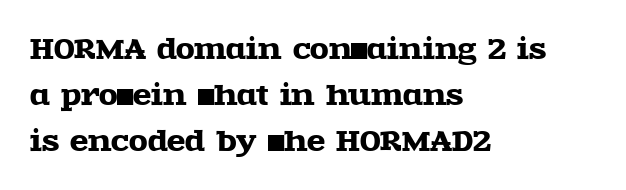
Q: Is the text italic (slanted)? A: No, it is upright.
Q: Is the text underlined? A: No.
Q: How is the paragraph aligned? A: Left-aligned.
Q: Is the spacing between letters normal or unusually wide? A: Normal.
